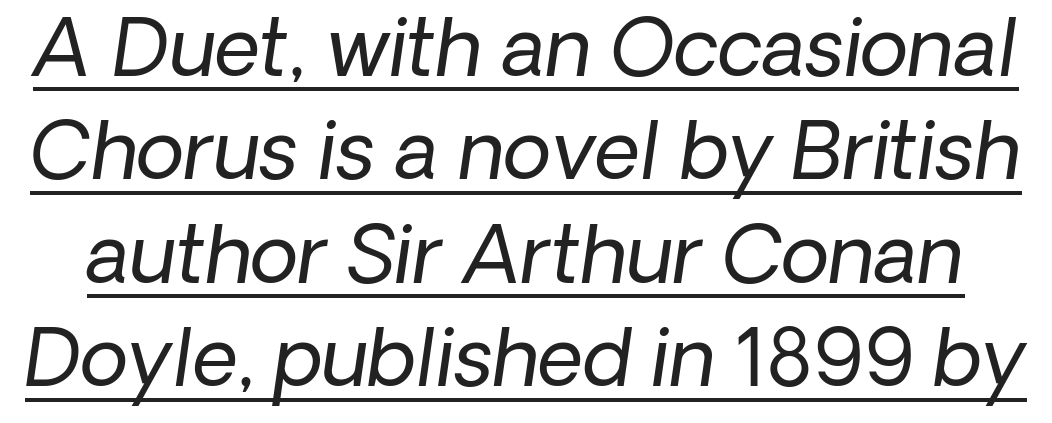
The image shows 79 px regular-weight sans-serif type; set normal line spacing (1.31x), normal letter spacing, underlined; low stroke contrast and a medium x-height.
